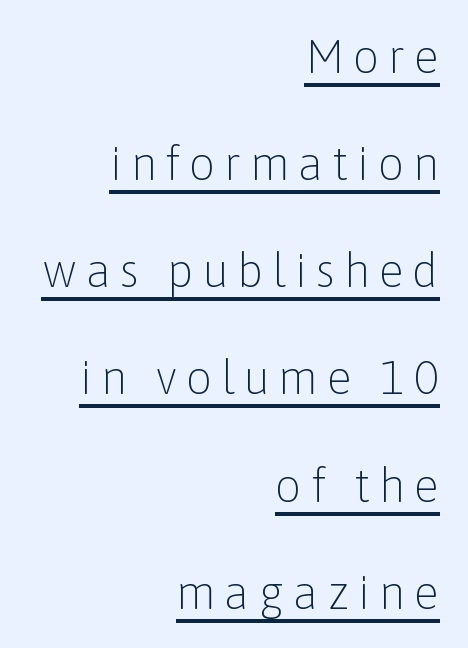
Quick note: underline on. Look at the bottom of the vertical strokes: they stop flat, with no serifs. Horizontal alignment here is rightward, an uncommon choice for prose. Is there much room between lines? Yes — plenty of vertical air separates them. The passage shown is typed in a proportional face where columns would drift.
